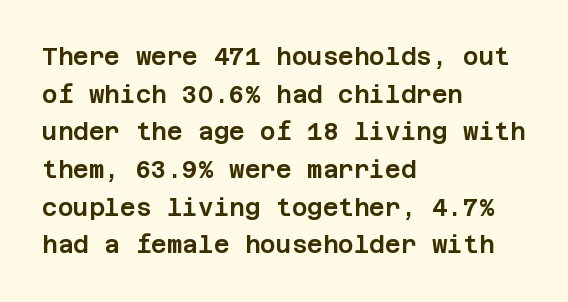
Q: Is the text italic (slanted)? A: No, it is upright.
Q: Is the text underlined? A: No.
Q: How is the paragraph aligned? A: Left-aligned.
Q: Is the spacing between letters normal or unusually wide? A: Normal.
Q: Is the spacing between lines tight, normal or loose? A: Normal.
